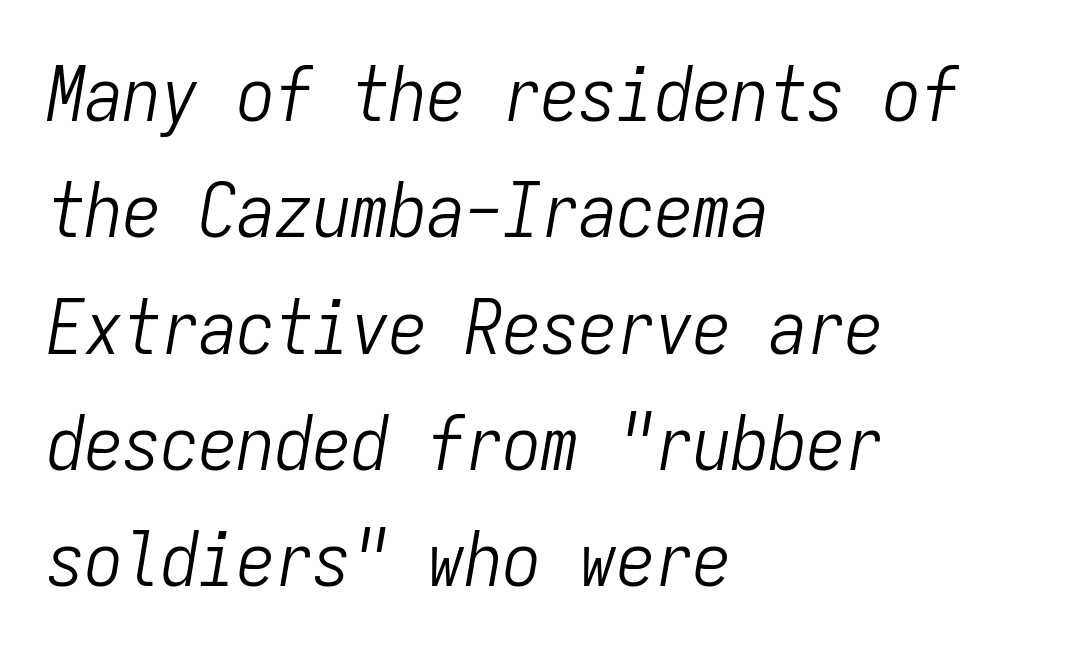
{"italic": "yes", "lean": "right", "slant_degrees": 9, "bold": "no", "weight": "light", "width": "condensed", "stroke_contrast": "low", "x_height": "medium", "monospaced": "yes", "underline": "no", "align": "left", "line_spacing": "normal", "line_spacing_ratio": 1.53, "letter_spacing": "normal", "letter_spacing_em": 0.0, "glyph_px": 76}
